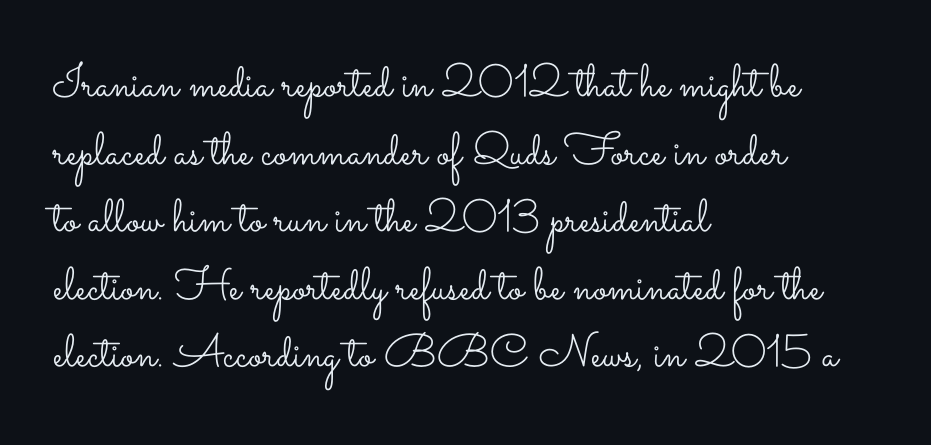
{"bold": "no", "weight": "light", "width": "wide", "stroke_contrast": "low", "x_height": "small", "monospaced": "no", "underline": "no", "align": "left", "line_spacing": "normal", "line_spacing_ratio": 1.47, "letter_spacing": "normal", "letter_spacing_em": 0.0, "glyph_px": 46}
